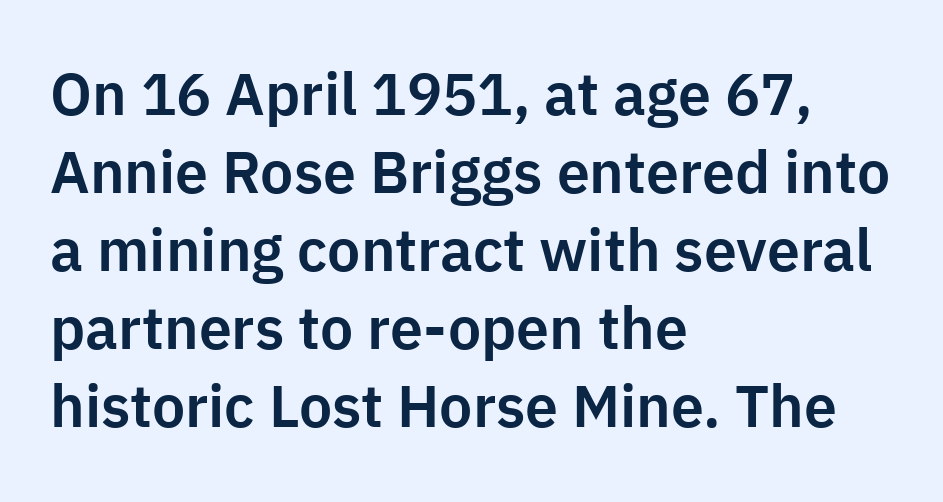
{"serif": "no", "italic": "no", "width": "normal", "stroke_contrast": "low", "x_height": "medium", "monospaced": "no", "underline": "no", "align": "left", "line_spacing": "normal", "line_spacing_ratio": 1.32, "letter_spacing": "normal", "letter_spacing_em": 0.0, "glyph_px": 59}
